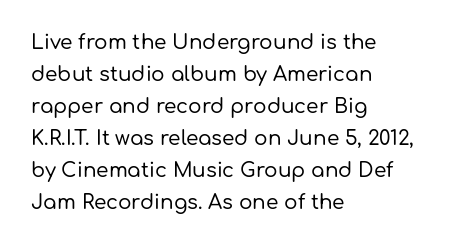
{"italic": "no", "underline": "no", "align": "left", "line_spacing": "normal", "line_spacing_ratio": 1.6, "letter_spacing": "normal", "letter_spacing_em": 0.0, "glyph_px": 20}
